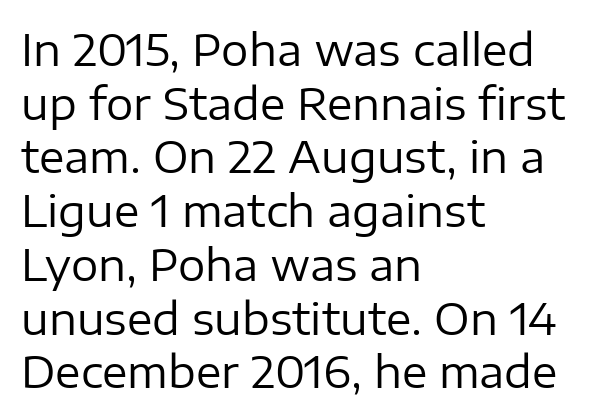
Horizontal alignment here is leftward, the default for most running prose. Looks like regular typesetting: each glyph gets only the width it needs. A sans-serif font was chosen for this passage. The typeface has the unassuming heft of standard copy or less.
